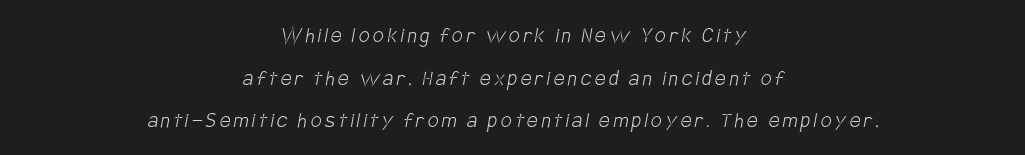
Only glyphs here, with clear space below each row. Caption: face not bold, strokes unweighted. The setting favours the middle, as headings and verse often do.
